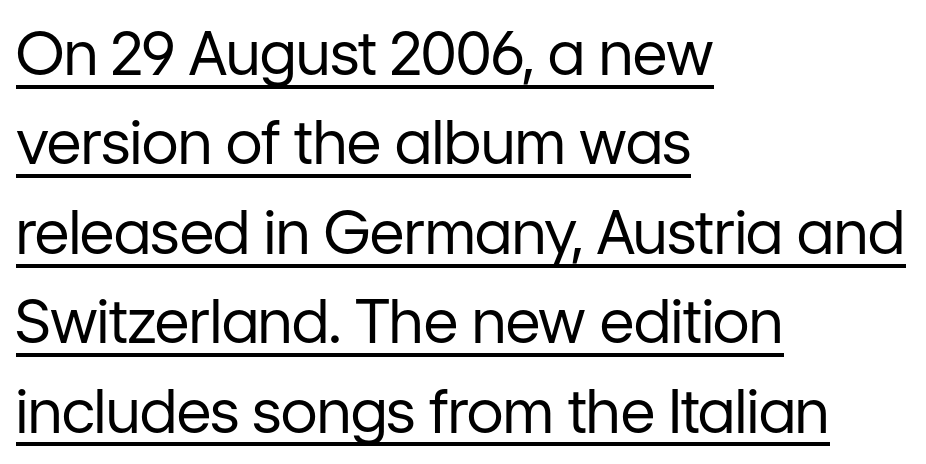
Q: Is the text bold? A: No.
Q: Is the text italic (slanted)? A: No, it is upright.
Q: Is the typeface a serif or a sans-serif typeface? A: Sans-serif.
Q: Is the text underlined? A: Yes.
Q: How is the paragraph aligned? A: Left-aligned.
Q: Is the spacing between letters normal or unusually wide? A: Normal.
Q: Is the spacing between lines tight, normal or loose? A: Normal.
Q: Width (condensed, normal, or wide)? A: Normal.
Q: Stroke contrast? A: Low.
Q: x-height? A: Medium.
Q: Monospaced? A: No.
